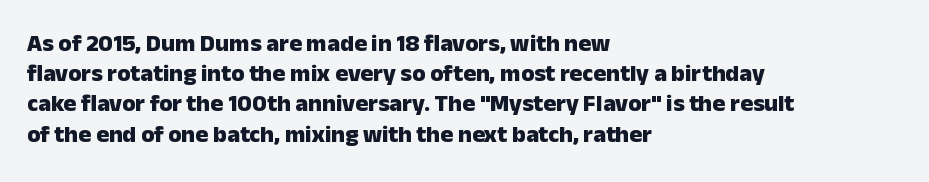
The image shows 24 px bold type, upright; set left-aligned, normal line spacing (1.26x), normal letter spacing, not underlined.
